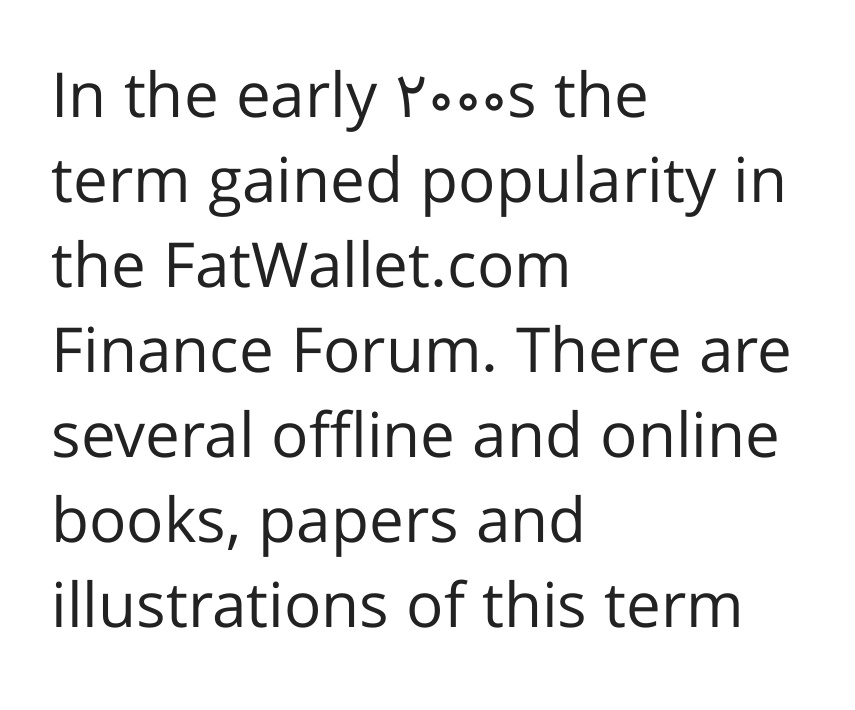
The block of text has a typical density, with ordinary space between rows. Spacing between characters is what you'd get straight out of the box. The rendering uses natural spacing where letterforms have individual widths. Caption: multi-line text, flush left, ragged right. You can tell from the bare stems that sans-serif type was used.
